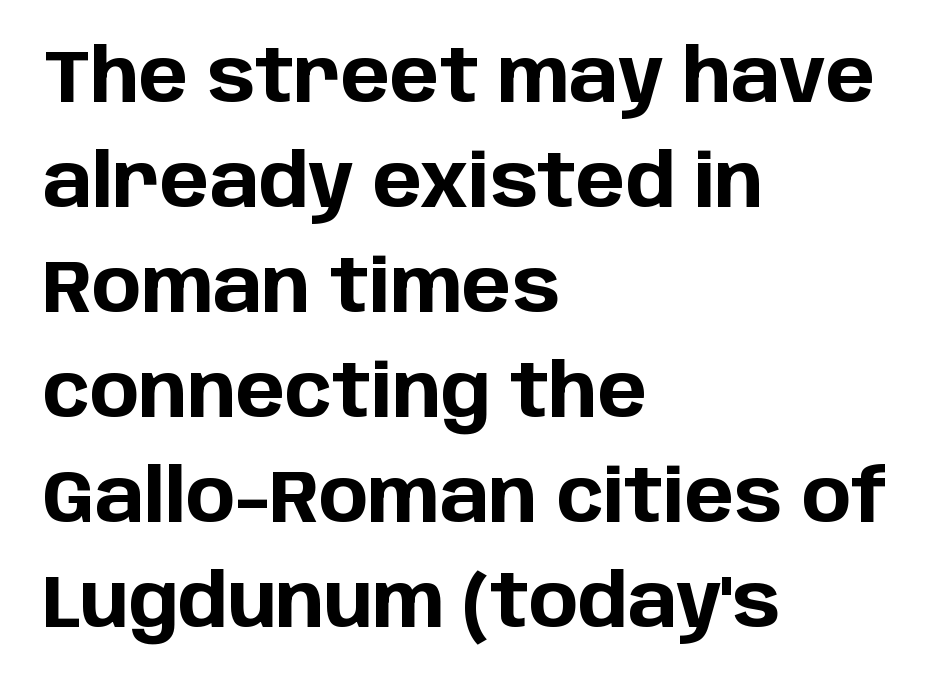
Classification — sans serif. Nobody touched the tracking dial on this one. This is roman type, the default non-slanted kind. Here the designer chose a conventional face with non-uniform glyph widths. Descenders hang freely into open space.
